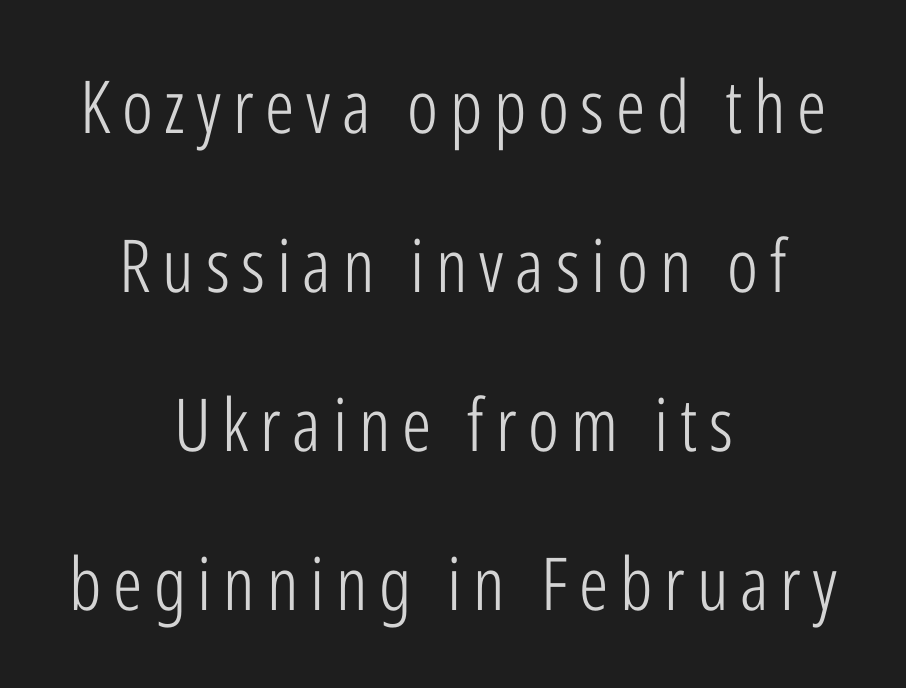
{"serif": "no", "italic": "no", "bold": "no", "weight": "light", "width": "condensed", "stroke_contrast": "low", "x_height": "medium", "monospaced": "no", "underline": "no", "align": "center", "line_spacing": "loose", "line_spacing_ratio": 2.18, "glyph_px": 73}
